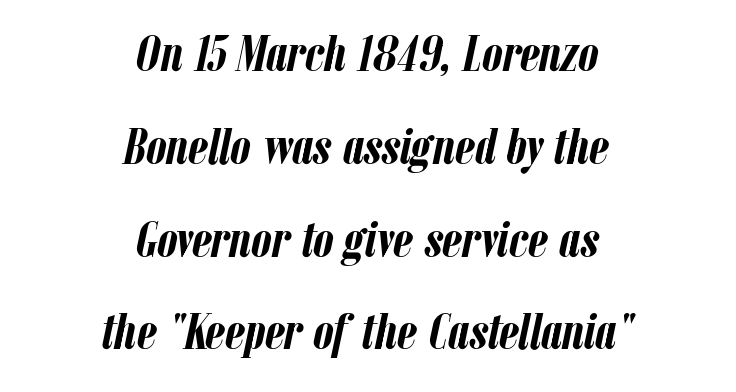
{"italic": "yes", "lean": "right", "slant_degrees": 12, "bold": "yes", "weight": "semibold", "width": "condensed", "stroke_contrast": "low", "x_height": "medium", "monospaced": "no", "underline": "no", "align": "center", "line_spacing_ratio": 1.82, "letter_spacing": "normal", "letter_spacing_em": 0.0, "glyph_px": 51}
